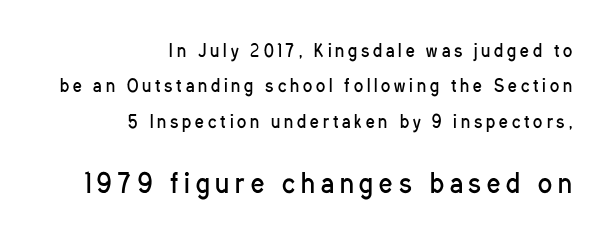
Q: Is the text bold? A: No.
Q: Is the text italic (slanted)? A: No, it is upright.
Q: Is the text underlined? A: No.
Q: How is the paragraph aligned? A: Right-aligned.
Q: Is the spacing between letters normal or unusually wide? A: Unusually wide.
Q: Is the spacing between lines tight, normal or loose? A: Loose.
Q: Which block of text is set in a larger size, the first (top) or the second (bottom)? A: The second (bottom) one.
